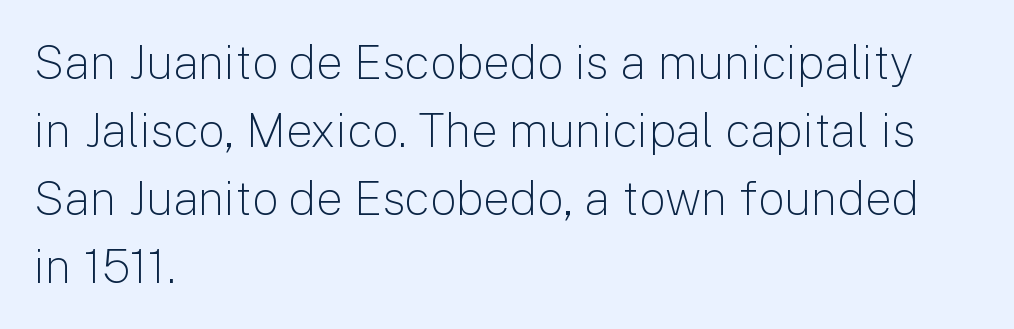
Looks like regular typesetting: each glyph gets only the width it needs. Successive baselines arrive at the customary interval. The passage shown is not bold in any degree. The compositor pushed each line to the left boundary.
